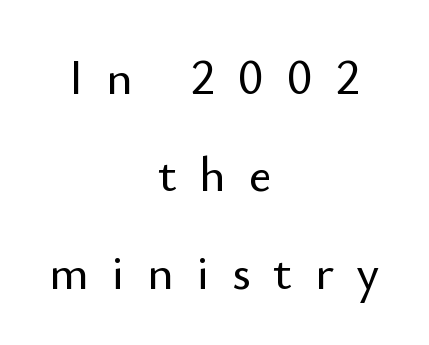
Q: Is the text italic (slanted)? A: No, it is upright.
Q: Is the typeface a serif or a sans-serif typeface? A: Sans-serif.
Q: Is the text underlined? A: No.
Q: How is the paragraph aligned? A: Centered.
Q: Is the spacing between letters normal or unusually wide? A: Unusually wide.
Q: Is the spacing between lines tight, normal or loose? A: Loose.
Q: Width (condensed, normal, or wide)? A: Normal.
Q: Stroke contrast? A: Low.
Q: x-height? A: Small.
Q: Monospaced? A: No.
